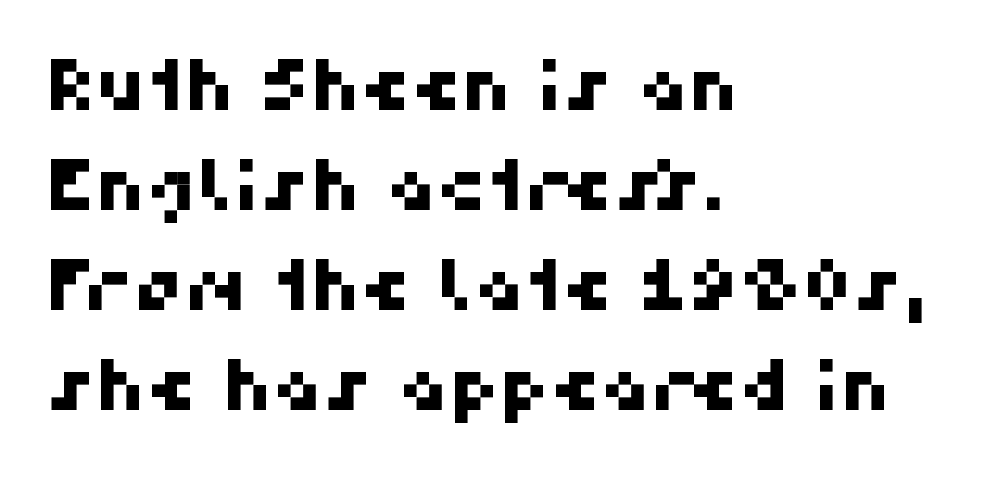
{"serif": "no", "width": "normal", "stroke_contrast": "high", "x_height": "medium", "monospaced": "no", "underline": "no", "align": "left", "line_spacing": "normal", "line_spacing_ratio": 1.43, "letter_spacing": "normal", "letter_spacing_em": 0.0, "glyph_px": 70}
